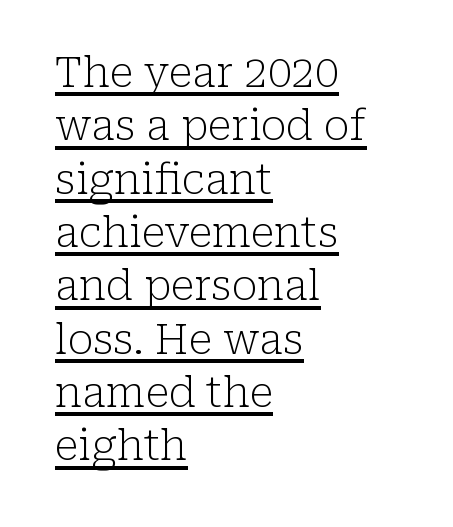
A quiet, ordinary-to-light weight characterises the typeface. Regarding serifs, this sample has them. The string is rendered with underlining switched on. This sample keeps an unexceptional amount of space between lines. The paragraph shown leans on its left margin. This sample has the flowing, uneven cadence of proportional lettering.
